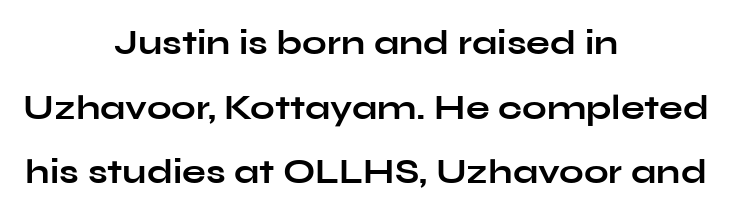
The image shows 35 px bold, wide sans-serif type, upright; set centered, line spacing 1.85x, normal letter spacing, not underlined; low stroke contrast and a medium x-height.
